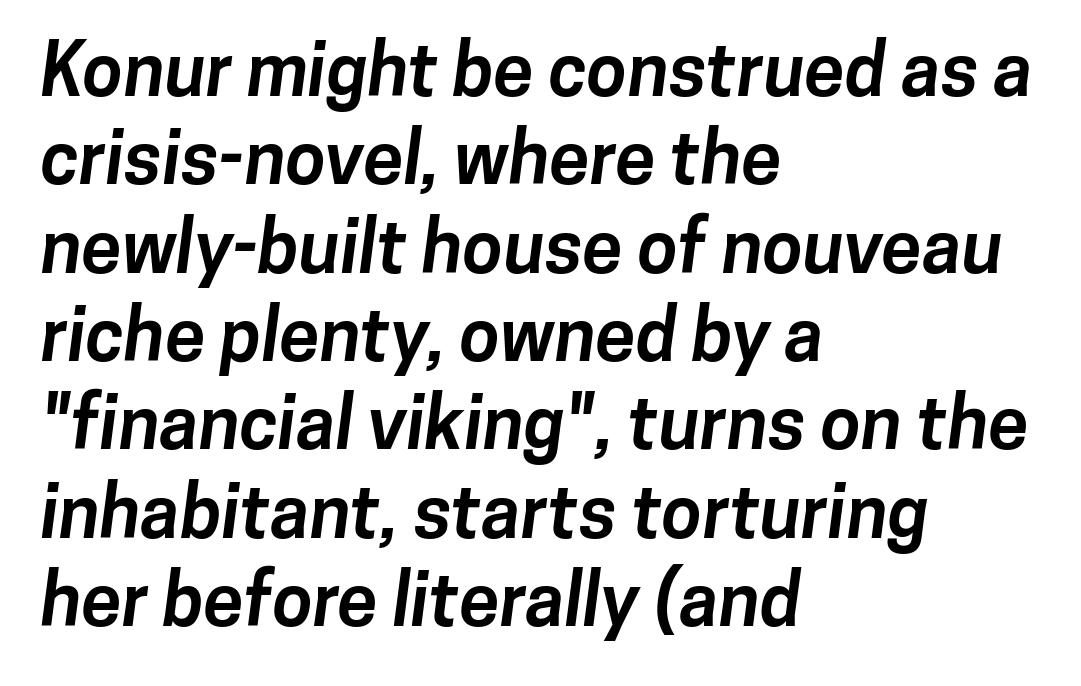
The image shows 73 px bold sans-serif type; set left-aligned, line spacing 1.21x, normal letter spacing, not underlined; low stroke contrast and a medium x-height.
